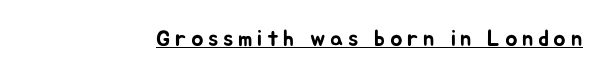
{"italic": "no", "underline": "yes", "letter_spacing": "wide", "letter_spacing_em": 0.2, "glyph_px": 23}
